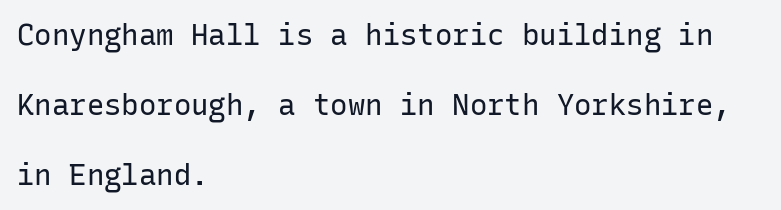
One-word summary of the alignment: left. Rendered with straight, roman letterforms. The letters sit at their default tracking, neither squeezed nor spread. The letters march in equal steps, a hallmark of fixed-pitch type. Bold? No — there's no thickening of the strokes.
